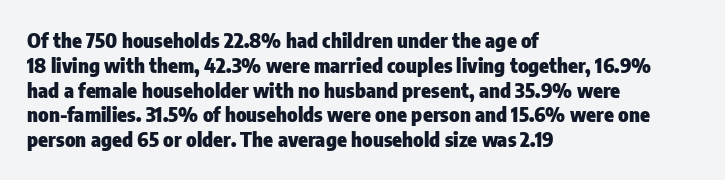
{"italic": "no", "bold": "yes", "underline": "no", "align": "left", "line_spacing_ratio": 1.24, "letter_spacing": "normal", "letter_spacing_em": 0.0, "glyph_px": 20}
